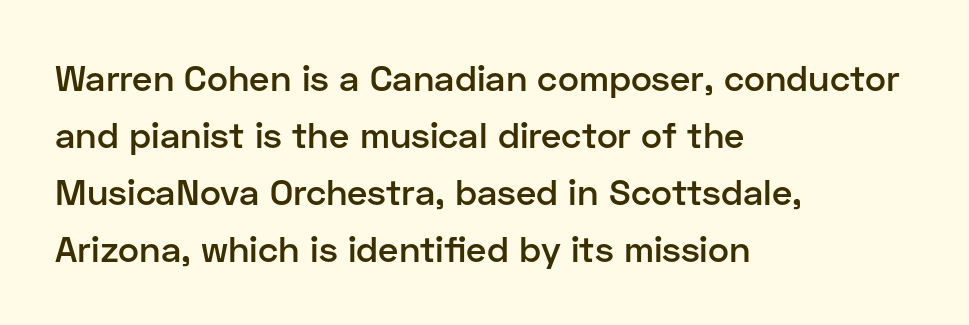
Q: Is the text bold? A: Semi-bold.
Q: Is the text italic (slanted)? A: No, it is upright.
Q: Is the typeface a serif or a sans-serif typeface? A: Sans-serif.
Q: Is the text underlined? A: No.
Q: How is the paragraph aligned? A: Left-aligned.
Q: Is the spacing between letters normal or unusually wide? A: Normal.
Q: Is the spacing between lines tight, normal or loose? A: Normal.
Q: Width (condensed, normal, or wide)? A: Normal.
Q: Stroke contrast? A: Low.
Q: x-height? A: Medium.
Q: Monospaced? A: No.
